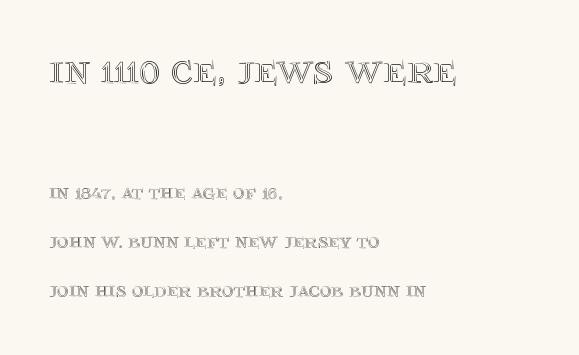
{"italic": "no", "width": "normal", "x_height": "large", "monospaced": "no", "underline": "no", "align": "left", "line_spacing": "loose", "line_spacing_ratio": 2.22, "letter_spacing": "normal", "letter_spacing_em": 0.0, "larger_block": "first", "size_ratio": 2.0, "glyph_px": 44}
